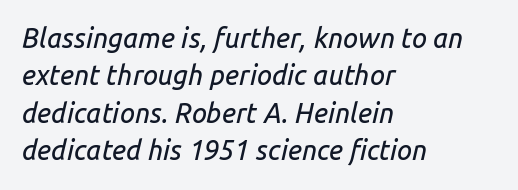
The image shows 27 px text type, italic (leaning right); set left-aligned, normal line spacing (1.38x), normal letter spacing, not underlined.
